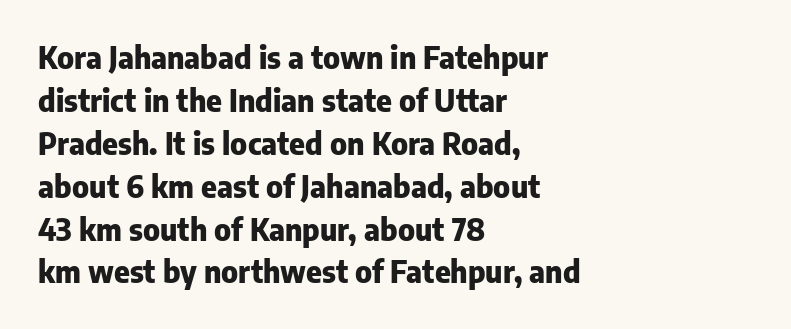
{"serif": "no", "italic": "no", "bold": "yes", "weight": "heavy", "width": "normal", "stroke_contrast": "low", "x_height": "medium", "monospaced": "no", "underline": "no", "align": "left", "line_spacing": "normal", "line_spacing_ratio": 1.43, "letter_spacing": "normal", "letter_spacing_em": 0.0, "glyph_px": 30}
